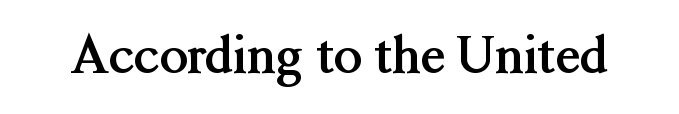
On the weight axis this lands at bold, roughly 700. Character widths vary here, with narrow letters taking less room than wide ones. Are there feet on the stems? There are — it's a serif. Look at the tracking — it's just the regular setting, nothing added. Do the letters lean? They stand straight.
